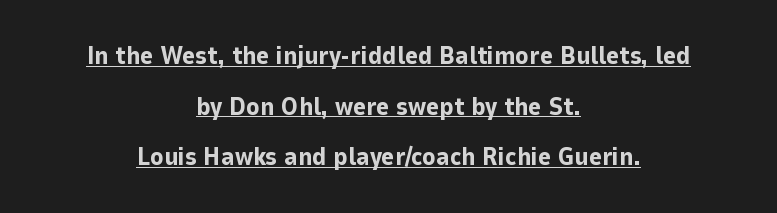
The image shows 25 px bold type, upright; set centered, loose line spacing (2.03x), normal letter spacing, underlined.
